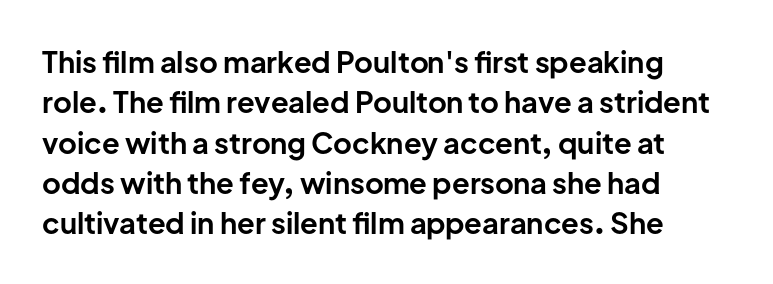
Q: Is the text bold? A: Yes.
Q: Is the text italic (slanted)? A: No, it is upright.
Q: Is the typeface a serif or a sans-serif typeface? A: Sans-serif.
Q: Is the text underlined? A: No.
Q: How is the paragraph aligned? A: Left-aligned.
Q: Is the spacing between letters normal or unusually wide? A: Normal.
Q: Is the spacing between lines tight, normal or loose? A: Normal.
Q: Width (condensed, normal, or wide)? A: Normal.
Q: Stroke contrast? A: Low.
Q: x-height? A: Medium.
Q: Monospaced? A: No.
